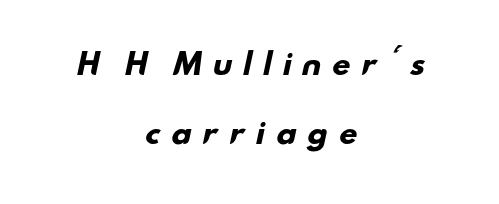
{"serif": "no", "bold": "yes", "weight": "heavy", "width": "wide", "stroke_contrast": "low", "x_height": "small", "monospaced": "no", "underline": "no", "align": "center", "line_spacing": "loose", "line_spacing_ratio": 2.39, "letter_spacing": "wide", "letter_spacing_em": 0.35, "glyph_px": 29}
